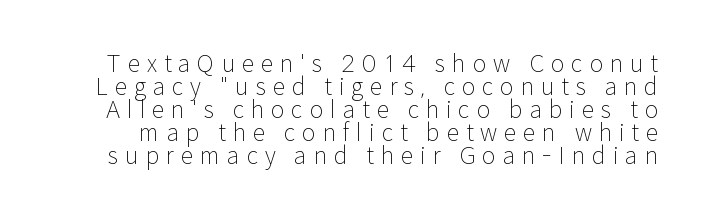
The type sits square on the baseline with zero lean. Check the space under the baseline: it is left empty. Tracking here is generous; glyphs stand well apart from one another. The leading is snug, giving the passage a crowded texture. The typesetting does not lean heavy: it is not bold.
